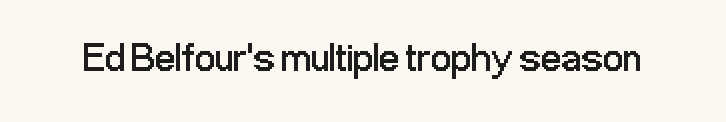
The image shows 40 px regular-weight, condensed sans-serif type, upright; set normal letter spacing, not underlined; low stroke contrast and a medium x-height.
